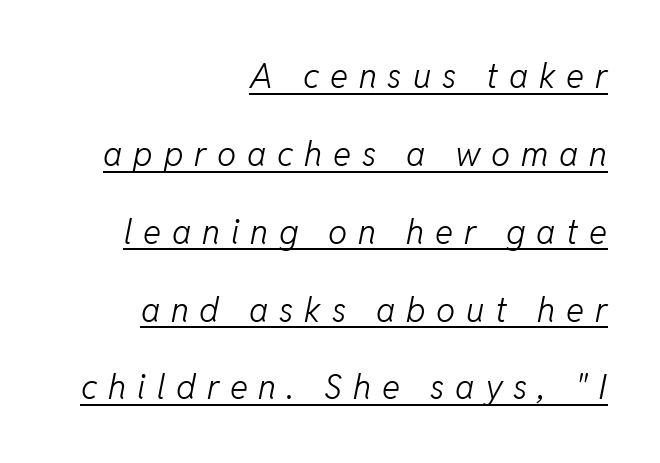
This rendering uses right alignment, leaving the left contour irregular. Widely set lines give the paragraph a tall, airy silhouette. Character widths vary here, with narrow letters taking less room than wide ones. These lines have a slow, spaced-out rhythm from letter to letter. If you drew a line through each stem, it would be angled.
